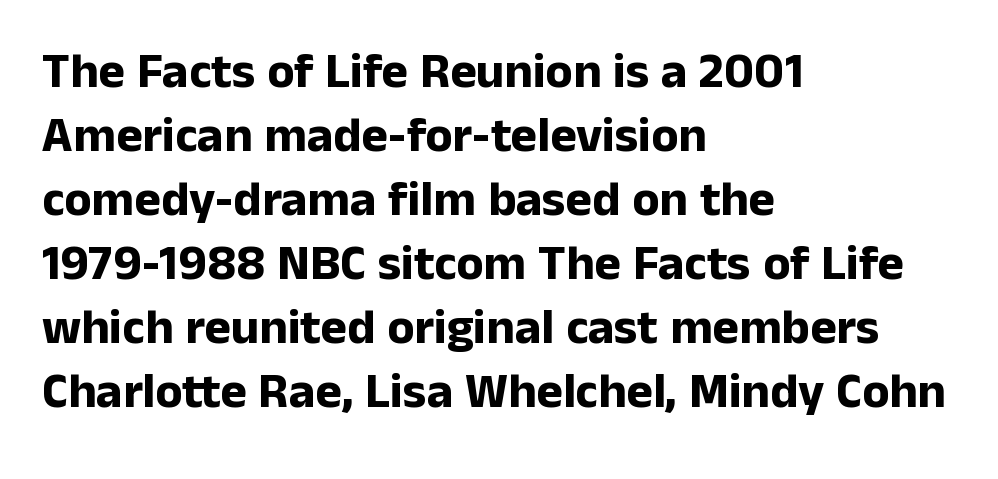
The image shows 50 px bold sans-serif type, upright; set left-aligned, normal line spacing (1.28x), normal letter spacing, not underlined; low stroke contrast and a medium x-height.
